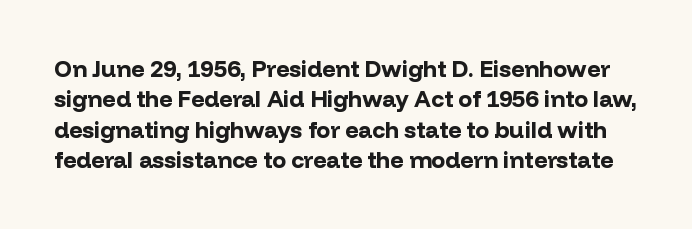
No extra tracking has been applied to these lines. These lines sit exactly where default settings would place them. In terms of weight, the rendering is a true, heavy bold. Decoration check: the copy has no underline. Posture: upright roman.
